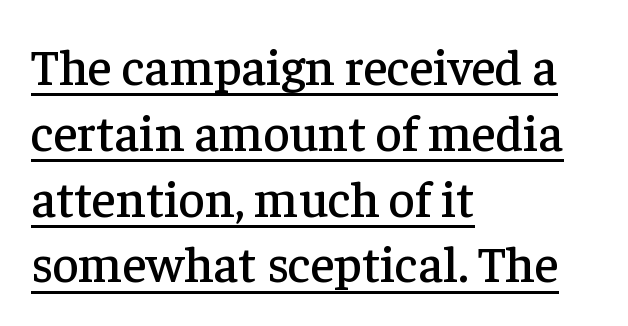
Varying glyph widths throughout — classic text-font behaviour. Default kerning and tracking; the words read as compact shapes. Honestly, the underline is the first thing you notice here. Line starts are locked; line ends wander. Characters remain perfectly vertical along every line. Reading down the column, the eye jumps a familiar distance to each next line.
